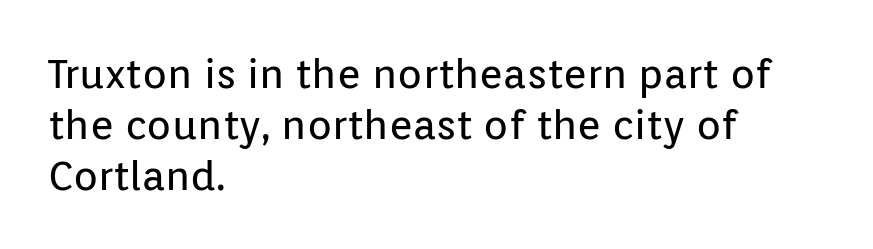
Q: Is the text bold? A: No.
Q: Is the text italic (slanted)? A: No, it is upright.
Q: Is the typeface a serif or a sans-serif typeface? A: Sans-serif.
Q: Is the text underlined? A: No.
Q: How is the paragraph aligned? A: Left-aligned.
Q: Is the spacing between letters normal or unusually wide? A: Normal.
Q: Is the spacing between lines tight, normal or loose? A: Normal.
Q: Width (condensed, normal, or wide)? A: Normal.
Q: Stroke contrast? A: Low.
Q: x-height? A: Medium.
Q: Monospaced? A: No.
